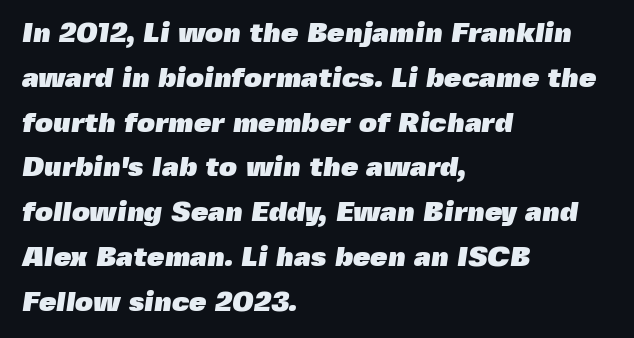
Honestly, the letter spacing is just normal — you wouldn't notice it. Typesetter's note: full bold, strokes at maximum text heaviness. Bare-footed words on every line. The face used here is proportionally spaced, like ordinary book or web type. Left-aligned paragraph, ragged on the right. I'd call this a sans setting — the letters go barefoot.
